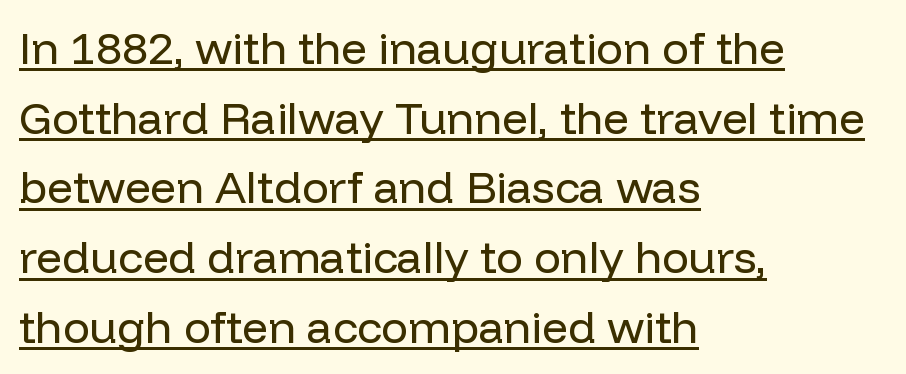
This sample uses an upright cut, with every glyph sitting square on the baseline. Regarding leading, the lines here are spaced in the standard way. Unbolded letterforms with no extra heft. Here the glyphs are tracked normally, forming tight word shapes. The paragraph has a hard left edge and a soft right edge.
